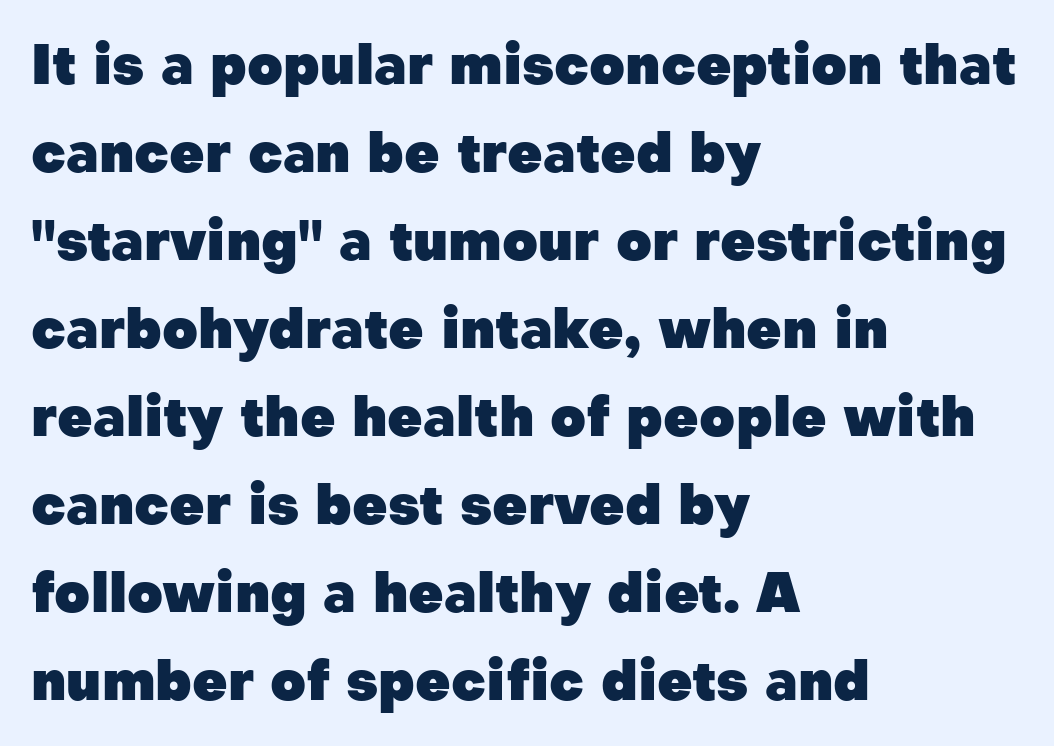
The image shows 55 px heavy sans-serif type, upright; set left-aligned, normal line spacing (1.6x), normal letter spacing, not underlined; low stroke contrast and a medium x-height.
